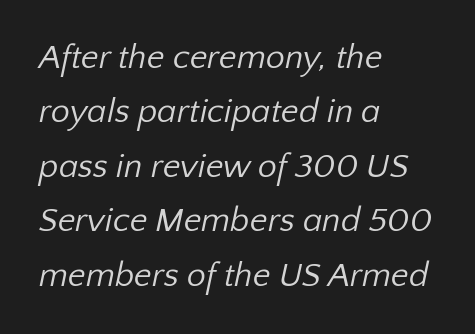
The image shows 34 px regular-weight sans-serif type; set left-aligned, normal line spacing (1.6x), normal letter spacing, not underlined; low stroke contrast and a medium x-height.
